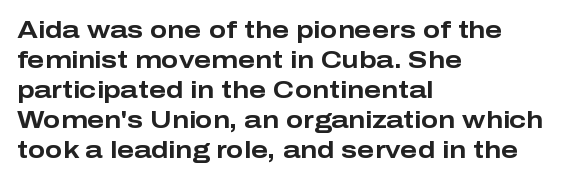
The image shows 23 px bold type, upright; set left-aligned, normal line spacing (1.3x), normal letter spacing, not underlined.
